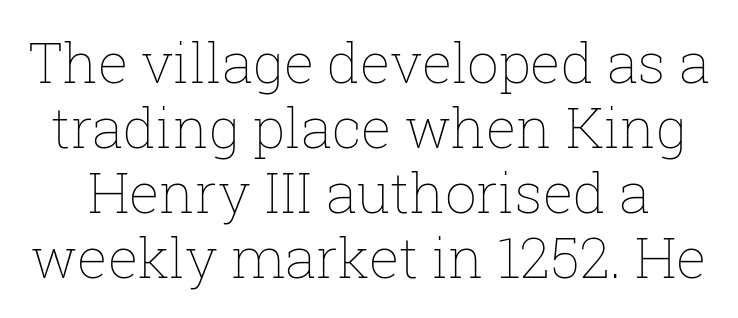
Q: Is the text bold? A: No.
Q: Is the text italic (slanted)? A: No, it is upright.
Q: Is the text underlined? A: No.
Q: Is the spacing between letters normal or unusually wide? A: Normal.
Q: Width (condensed, normal, or wide)? A: Normal.
Q: Stroke contrast? A: Low.
Q: x-height? A: Medium.
Q: Monospaced? A: No.
